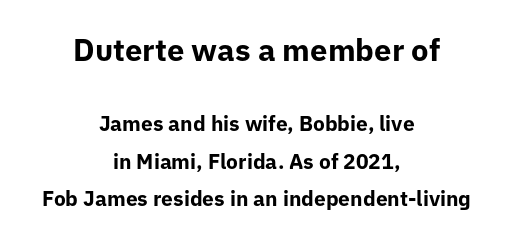
Q: Is the text bold? A: Yes.
Q: Is the text italic (slanted)? A: No, it is upright.
Q: Is the typeface a serif or a sans-serif typeface? A: Sans-serif.
Q: Is the text underlined? A: No.
Q: How is the paragraph aligned? A: Centered.
Q: Is the spacing between letters normal or unusually wide? A: Normal.
Q: Which block of text is set in a larger size, the first (top) or the second (bottom)? A: The first (top) one.
Q: Width (condensed, normal, or wide)? A: Normal.
Q: Stroke contrast? A: Low.
Q: x-height? A: Medium.
Q: Monospaced? A: No.
